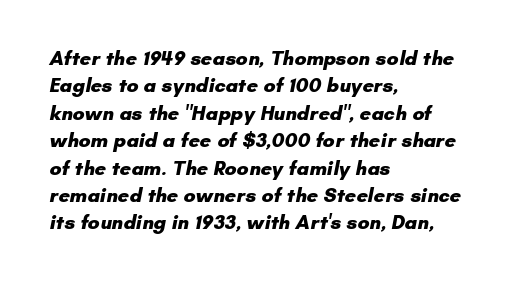
{"bold": "yes", "underline": "no", "align": "left", "line_spacing": "normal", "line_spacing_ratio": 1.37, "letter_spacing": "normal", "letter_spacing_em": 0.0, "glyph_px": 20}
